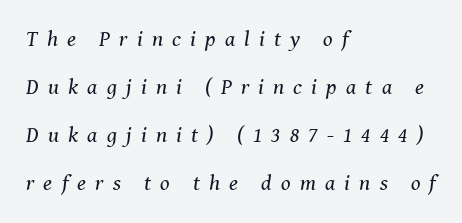
Has an underline been added? It has not. Is this a heavy cut? Hardly; it is regular or lighter. This block would shrink considerably if given ordinary leading; it's expanded now. The rendering inserts visible extra space after every character. Posture: slanted. Leftover space on each line is placed entirely after the last word.
